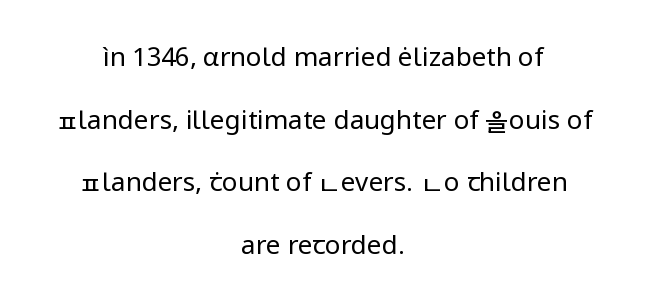
The image shows 26 px text type, upright; set centered, loose line spacing (2.41x), normal letter spacing, not underlined.
